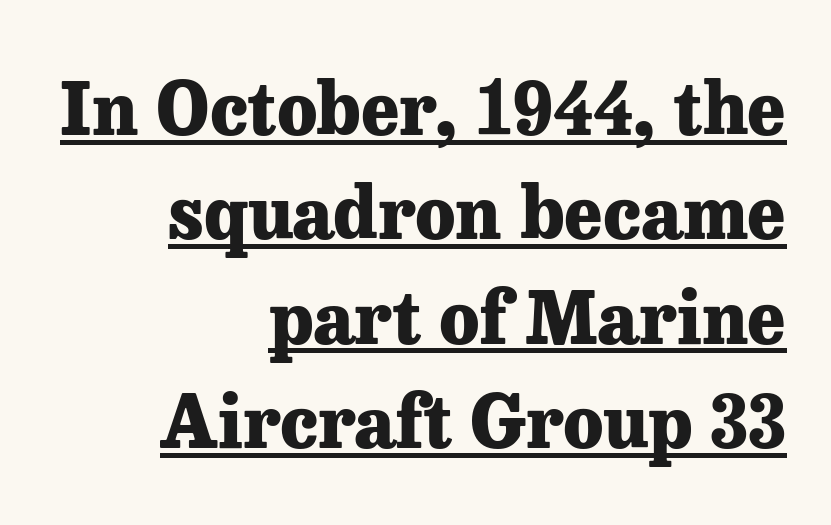
{"serif": "yes", "italic": "no", "bold": "yes", "weight": "heavy", "width": "normal", "stroke_contrast": "low", "x_height": "medium", "monospaced": "no", "underline": "yes", "align": "right", "line_spacing": "normal", "line_spacing_ratio": 1.45, "letter_spacing": "normal", "letter_spacing_em": 0.0, "glyph_px": 72}
